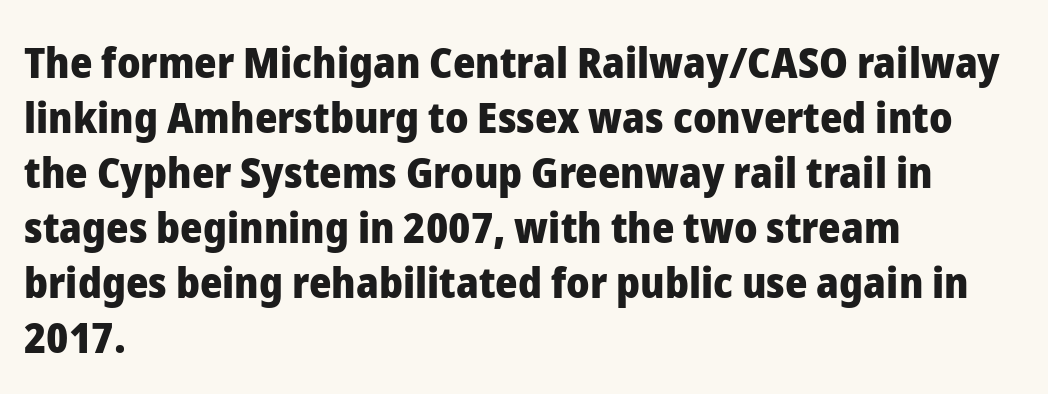
The passage shown has conventional tracking throughout. Chunky letters — that's bold for sure. The strip under each line holds only bare page. This is roman type, the default non-slanted kind. The line-height multiplier appears to be the usual default. A typesetter would call this proportional, since set widths differ per character.
